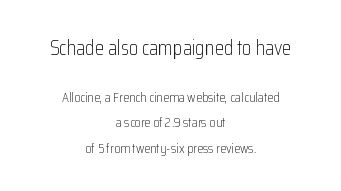
Q: Is the text bold? A: No.
Q: Is the text italic (slanted)? A: No, it is upright.
Q: Is the text underlined? A: No.
Q: How is the paragraph aligned? A: Centered.
Q: Is the spacing between letters normal or unusually wide? A: Normal.
Q: Which block of text is set in a larger size, the first (top) or the second (bottom)? A: The first (top) one.
